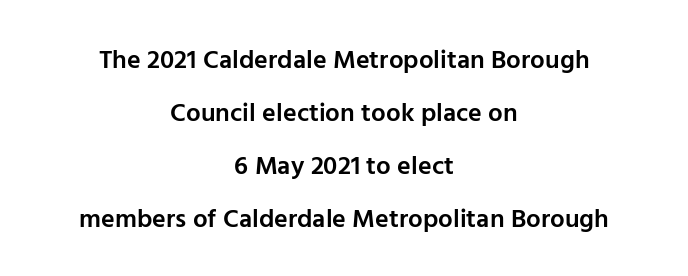
Q: Is the text bold? A: Semi-bold.
Q: Is the text italic (slanted)? A: No, it is upright.
Q: Is the text underlined? A: No.
Q: How is the paragraph aligned? A: Centered.
Q: Is the spacing between letters normal or unusually wide? A: Normal.
Q: Is the spacing between lines tight, normal or loose? A: Loose.
